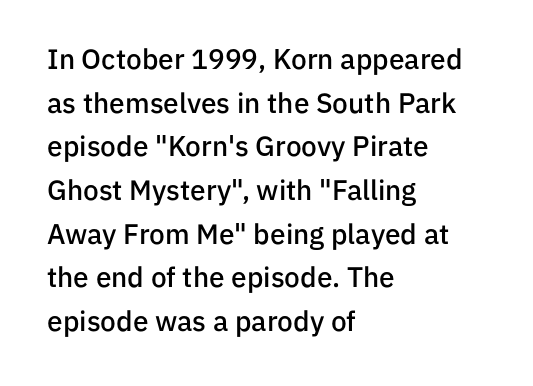
Q: Is the text bold? A: Semi-bold.
Q: Is the text italic (slanted)? A: No, it is upright.
Q: Is the typeface a serif or a sans-serif typeface? A: Sans-serif.
Q: Is the text underlined? A: No.
Q: How is the paragraph aligned? A: Left-aligned.
Q: Is the spacing between letters normal or unusually wide? A: Normal.
Q: Is the spacing between lines tight, normal or loose? A: Normal.
Q: Width (condensed, normal, or wide)? A: Normal.
Q: Stroke contrast? A: Low.
Q: x-height? A: Medium.
Q: Monospaced? A: No.
